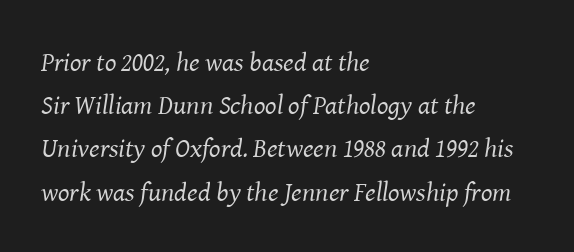
{"italic": "yes", "lean": "right", "slant_degrees": 8, "bold": "no", "underline": "no", "align": "left", "line_spacing": "normal", "line_spacing_ratio": 1.6, "letter_spacing": "normal", "letter_spacing_em": 0.0, "glyph_px": 27}
